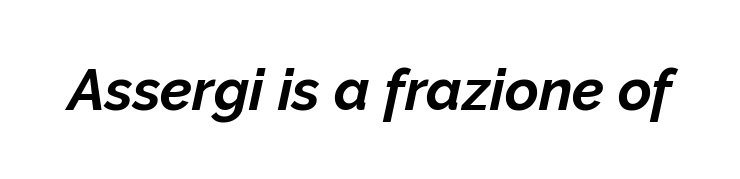
Q: Is the text bold? A: Yes.
Q: Is the text italic (slanted)? A: Yes, it leans right by about 12 degrees.
Q: Is the text underlined? A: No.
Q: Is the spacing between letters normal or unusually wide? A: Normal.
Q: Width (condensed, normal, or wide)? A: Normal.
Q: Stroke contrast? A: Low.
Q: x-height? A: Medium.
Q: Monospaced? A: No.
